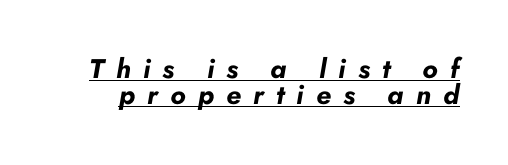
{"italic": "yes", "lean": "right", "slant_degrees": 10, "bold": "yes", "underline": "yes", "line_spacing": "tight", "line_spacing_ratio": 0.98, "letter_spacing": "wide", "letter_spacing_em": 0.45, "glyph_px": 27}
